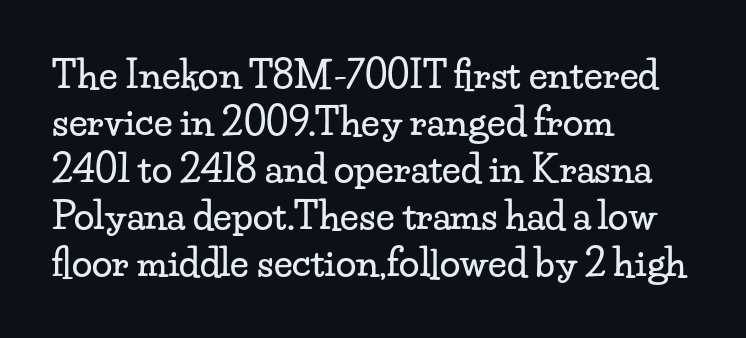
Ordinary non-slanted type is in use. Each row of text sits above clean, open space. The characters display serif detailing at their extremities. Vertically, the passage feels balanced, rows spaced as you'd expect. Alignment: flush left. The passage shown is typed in a proportional face where columns would drift.
